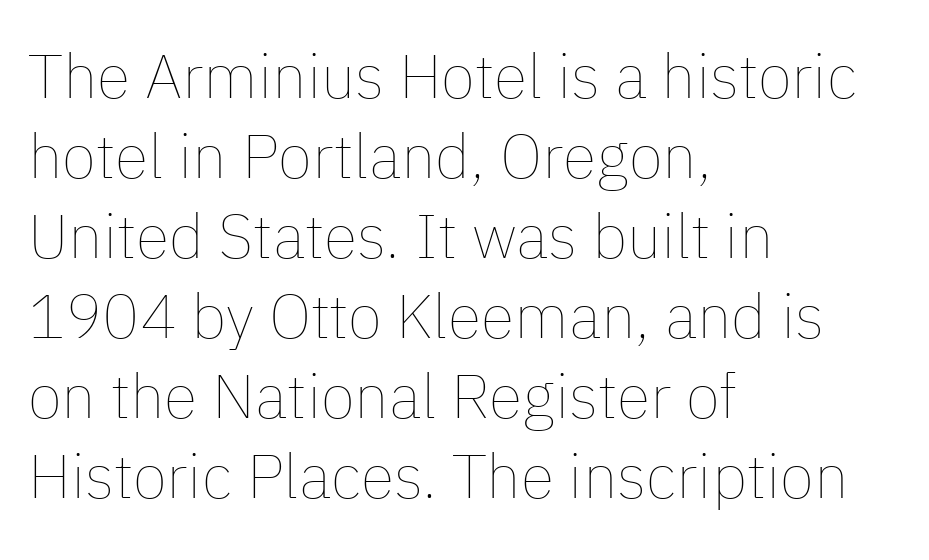
Q: Is the text bold? A: No.
Q: Is the text italic (slanted)? A: No, it is upright.
Q: Is the text underlined? A: No.
Q: How is the paragraph aligned? A: Left-aligned.
Q: Is the spacing between letters normal or unusually wide? A: Normal.
Q: Is the spacing between lines tight, normal or loose? A: Normal.
Q: Width (condensed, normal, or wide)? A: Normal.
Q: Stroke contrast? A: Low.
Q: x-height? A: Medium.
Q: Monospaced? A: No.
